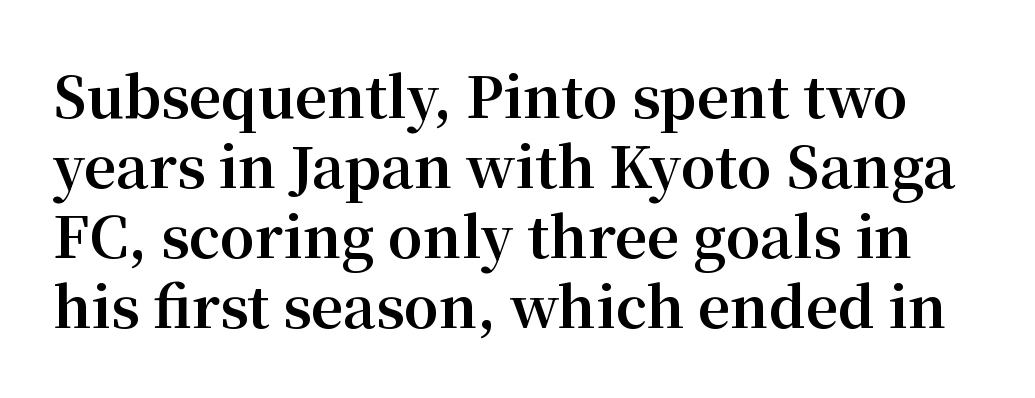
Q: Is the text bold? A: Yes.
Q: Is the text italic (slanted)? A: No, it is upright.
Q: Is the typeface a serif or a sans-serif typeface? A: Serif.
Q: Is the text underlined? A: No.
Q: Is the spacing between letters normal or unusually wide? A: Normal.
Q: Is the spacing between lines tight, normal or loose? A: Normal.
Q: Width (condensed, normal, or wide)? A: Normal.
Q: Stroke contrast? A: Medium.
Q: x-height? A: Medium.
Q: Monospaced? A: No.
